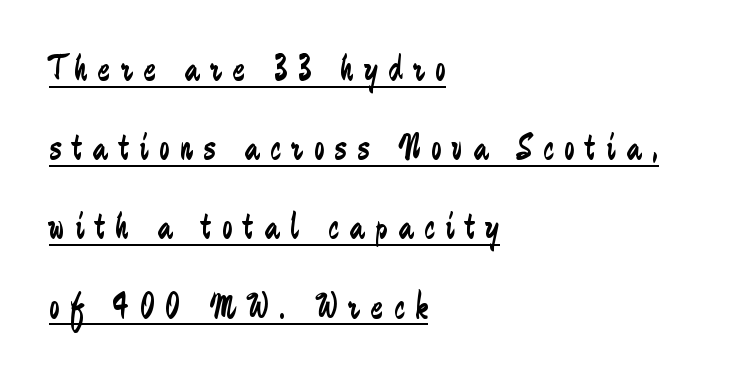
Q: Is the text bold? A: No.
Q: Is the text italic (slanted)? A: Yes.
Q: Is the typeface a serif or a sans-serif typeface? A: Sans-serif.
Q: Is the text underlined? A: Yes.
Q: How is the paragraph aligned? A: Left-aligned.
Q: Is the spacing between letters normal or unusually wide? A: Unusually wide.
Q: Is the spacing between lines tight, normal or loose? A: Loose.
Q: Width (condensed, normal, or wide)? A: Condensed.
Q: Stroke contrast? A: Low.
Q: x-height? A: Medium.
Q: Monospaced? A: No.
